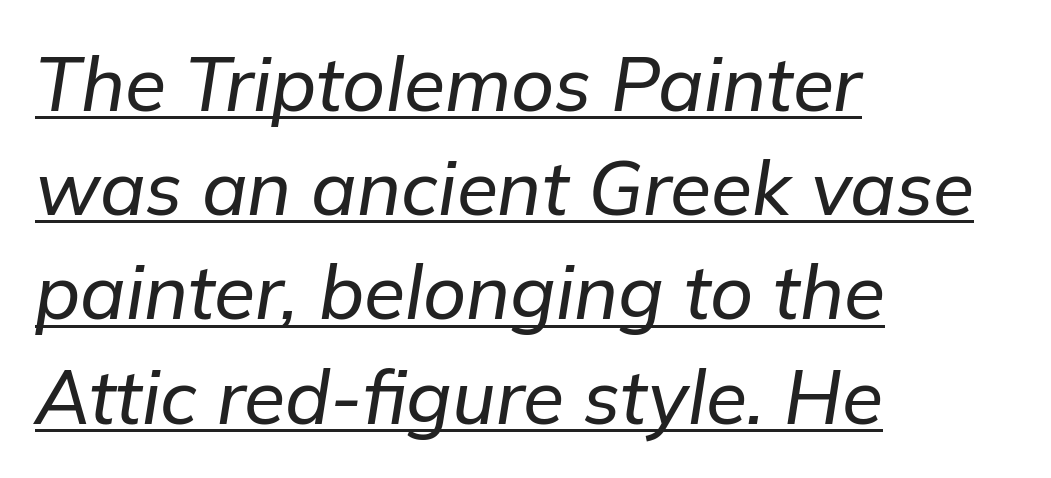
It's the slanting kind of type. One-word summary of the alignment: left. This sample carries an underscore along the baseline area. Horizontal bands of white between lines are of average thickness. Honestly, the letter spacing is just normal — you wouldn't notice it. The rendering uses natural spacing where letterforms have individual widths.
